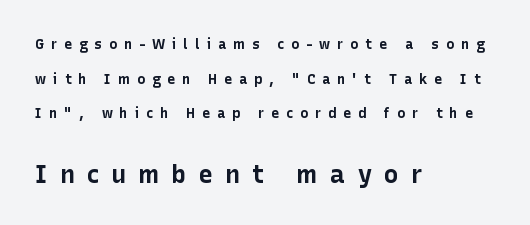
{"italic": "no", "bold": "yes", "underline": "no", "align": "left", "line_spacing": "loose", "line_spacing_ratio": 2.47, "letter_spacing": "wide", "letter_spacing_em": 0.48, "larger_block": "second", "size_ratio": 1.79, "glyph_px": 25}
